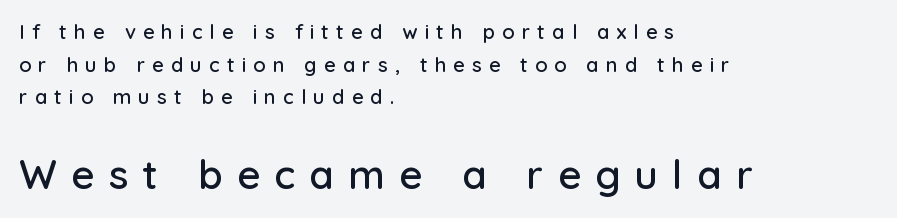
The image shows 40 px sans-serif type, upright; set left-aligned, normal line spacing (1.63x), unusually wide letter spacing (+0.36 em), not underlined; the second (bottom) block is 2.0x larger; low stroke contrast and a medium x-height.
